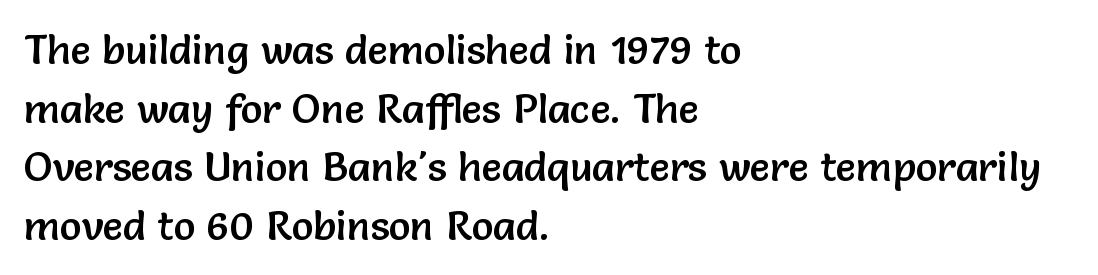
The image shows 41 px sans-serif type, upright; set left-aligned, normal line spacing (1.43x), normal letter spacing, not underlined; low stroke contrast and a medium x-height.
